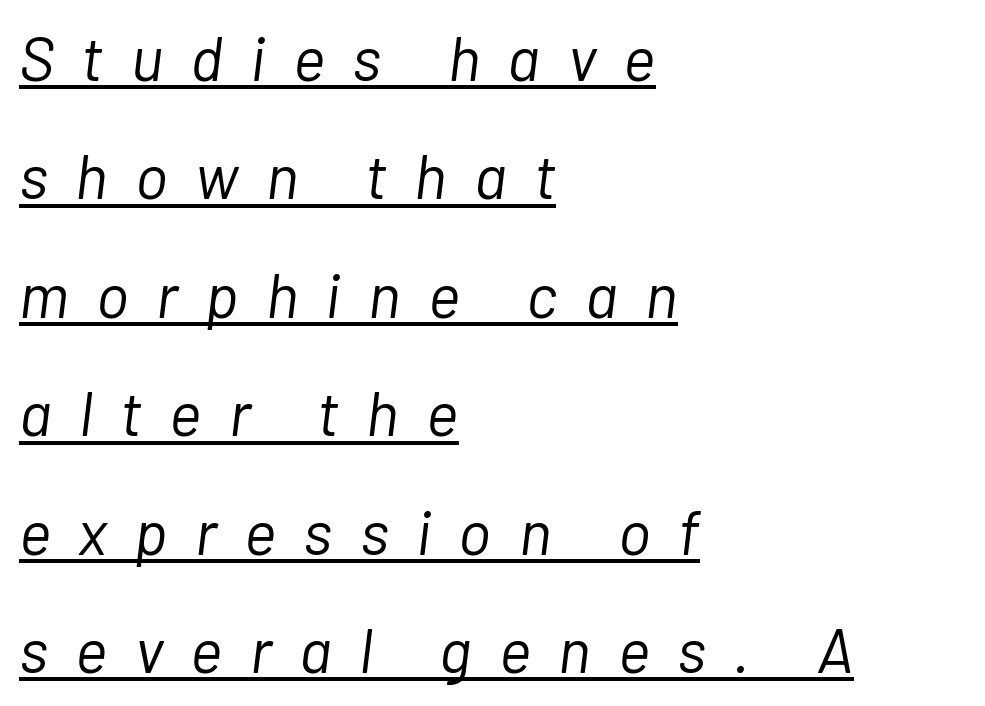
The image shows 62 px light type, italic (leaning right); set left-aligned, loose line spacing (1.91x), unusually wide letter spacing (+0.44 em), underlined; low stroke contrast and a medium x-height.
